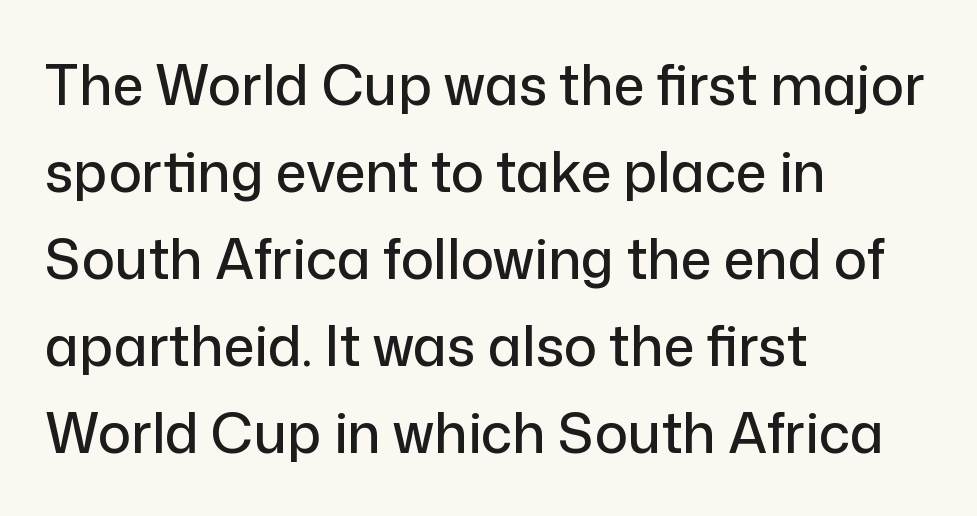
Q: Is the text italic (slanted)? A: No, it is upright.
Q: Is the typeface a serif or a sans-serif typeface? A: Sans-serif.
Q: Is the text underlined? A: No.
Q: How is the paragraph aligned? A: Left-aligned.
Q: Is the spacing between letters normal or unusually wide? A: Normal.
Q: Is the spacing between lines tight, normal or loose? A: Normal.
Q: Width (condensed, normal, or wide)? A: Normal.
Q: Stroke contrast? A: Low.
Q: x-height? A: Medium.
Q: Monospaced? A: No.
